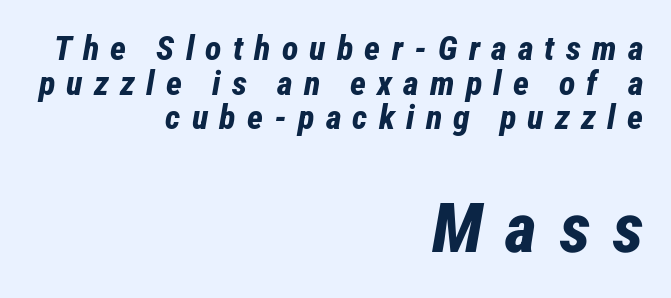
This sample is right-justified, so line beginnings fall wherever the words allow. A typesetter would call this proportional, since set widths differ per character. The line-height multiplier appears low, near solid setting. Notice how the stems are inclined rather than vertical — that's the hallmark of italics. Underlining? Definitely not there.
